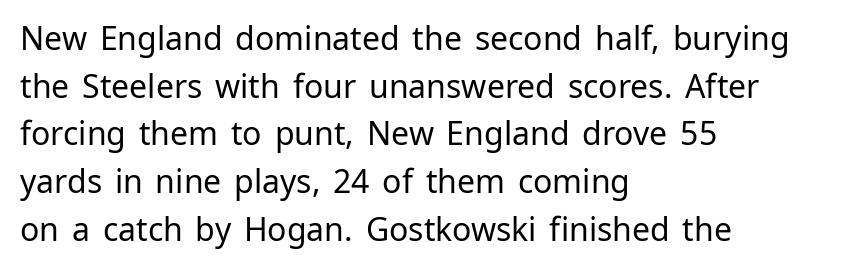
Font category for this specimen: sans-serif. Compared with a centered layout, this one pins lines to the left instead. On a weight scale, this lands at 450 or below. Descenders hang freely into open space.
